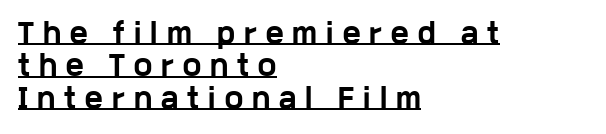
Is the letter spacing exaggerated? Yes — the characters are pushed far apart. The typesetter chose a ragged-right arrangement here. Compared with undecorated copy, this sample adds a rule below the words. Italic: no, the glyphs are upright roman. Summary of weight: heavy, a full bold.
